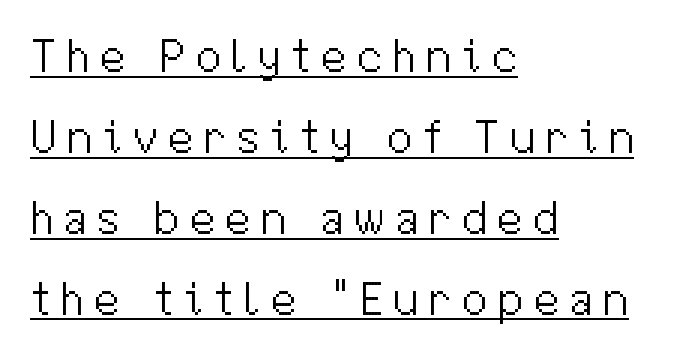
This sample uses expanded letter spacing, leaving extra air between glyphs. Think of a printed novel: that variable character pitch is what you see here. In CSS terms this would be text-align: left. The string is rendered with underlining switched on.
